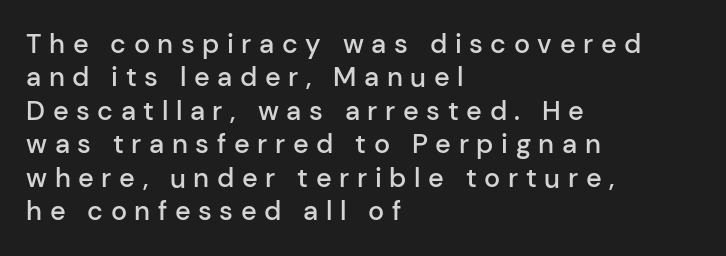
This is the in-between weight designers call semibold or demi. Beneath every word, the page is bare. Reading down the block, your eye returns to a fixed left position each line. The passage shown has open, widely tracked lettering throughout.
